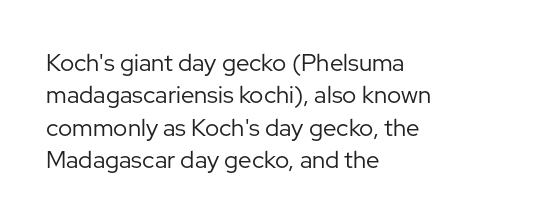
The image shows 24 px text type, upright; set left-aligned, normal line spacing (1.35x), normal letter spacing, not underlined.
